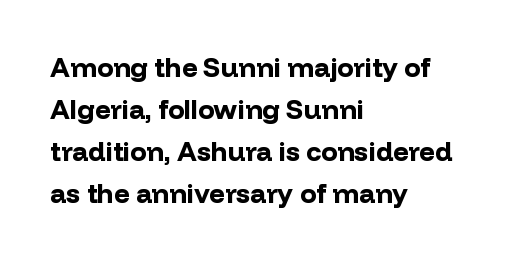
{"italic": "no", "bold": "yes", "underline": "no", "align": "left", "line_spacing": "normal", "line_spacing_ratio": 1.56, "letter_spacing": "normal", "letter_spacing_em": 0.0, "glyph_px": 27}
